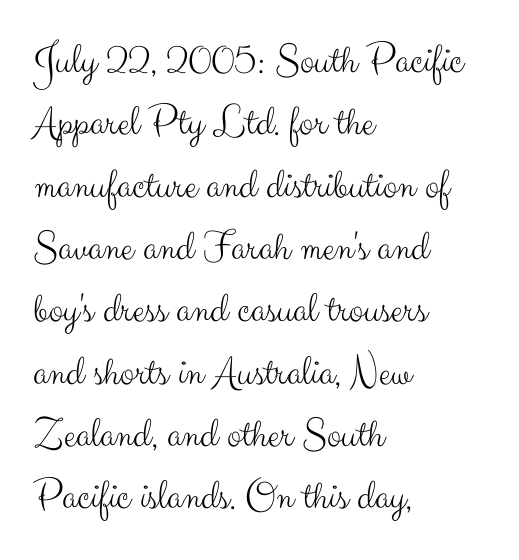
Q: Is the text bold? A: No.
Q: Is the text italic (slanted)? A: Yes.
Q: Is the typeface a serif or a sans-serif typeface? A: Sans-serif.
Q: Is the text underlined? A: No.
Q: How is the paragraph aligned? A: Left-aligned.
Q: Is the spacing between letters normal or unusually wide? A: Normal.
Q: Is the spacing between lines tight, normal or loose? A: Normal.
Q: Width (condensed, normal, or wide)? A: Normal.
Q: Stroke contrast? A: Medium.
Q: x-height? A: Small.
Q: Monospaced? A: No.
